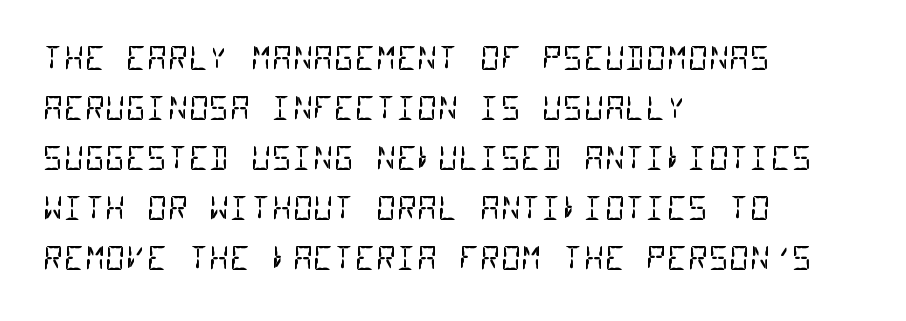
{"serif": "no", "bold": "no", "weight": "regular", "width": "condensed", "stroke_contrast": "low", "x_height": "large", "monospaced": "yes", "underline": "no", "align": "left", "line_spacing": "normal", "line_spacing_ratio": 1.56, "letter_spacing": "normal", "letter_spacing_em": 0.0, "glyph_px": 32}
